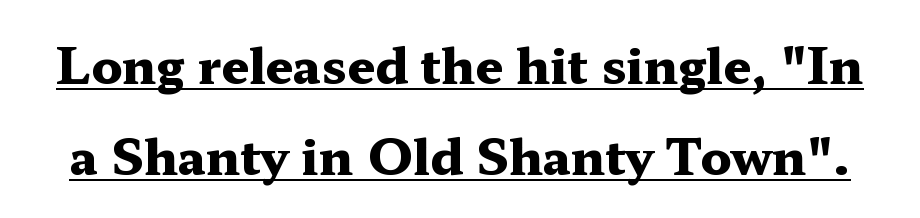
The image shows 49 px heavy, wide serif type, upright; set line spacing 1.86x, normal letter spacing, underlined; medium stroke contrast and a medium x-height.
